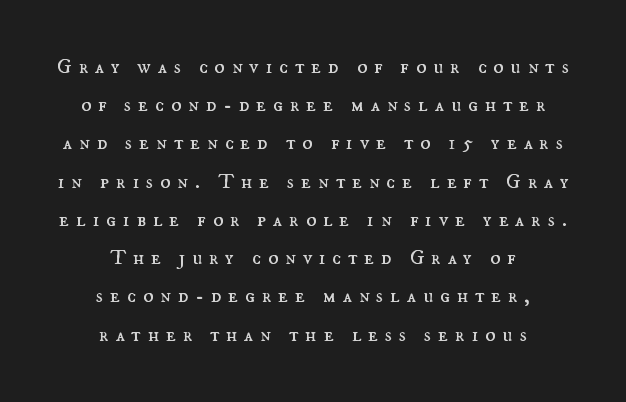
The image shows 21 px text type, upright; set centered, line spacing 1.82x, unusually wide letter spacing (+0.32 em), not underlined.
